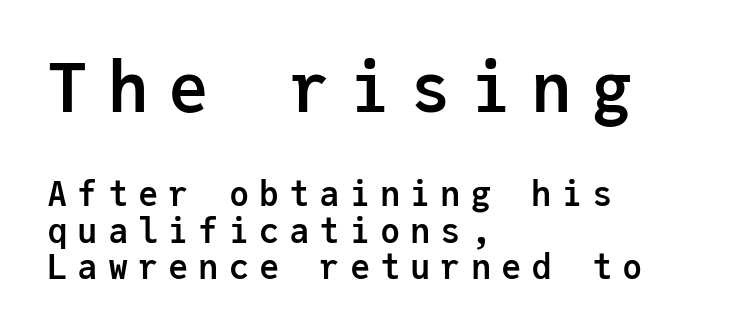
Q: Is the text bold? A: Yes.
Q: Is the text italic (slanted)? A: No, it is upright.
Q: Is the typeface a serif or a sans-serif typeface? A: Sans-serif.
Q: Is the text underlined? A: No.
Q: How is the paragraph aligned? A: Left-aligned.
Q: Is the spacing between letters normal or unusually wide? A: Unusually wide.
Q: Is the spacing between lines tight, normal or loose? A: Tight.
Q: Which block of text is set in a larger size, the first (top) or the second (bottom)? A: The first (top) one.
Q: Width (condensed, normal, or wide)? A: Normal.
Q: Stroke contrast? A: Low.
Q: x-height? A: Medium.
Q: Monospaced? A: Yes.
